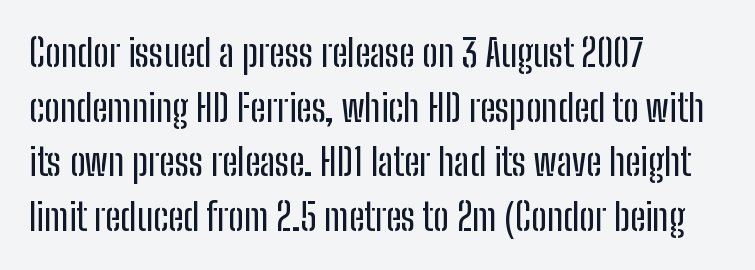
{"serif": "no", "italic": "no", "width": "condensed", "stroke_contrast": "low", "x_height": "medium", "monospaced": "no", "underline": "no", "align": "left", "line_spacing": "normal", "line_spacing_ratio": 1.44, "letter_spacing": "normal", "letter_spacing_em": 0.0, "glyph_px": 38}
